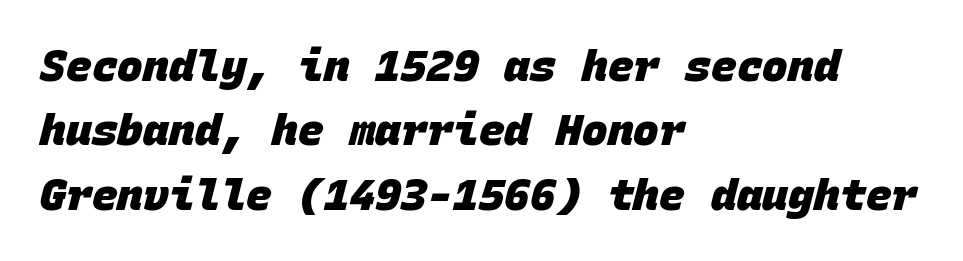
Q: Is the text bold? A: Yes.
Q: Is the typeface a serif or a sans-serif typeface? A: Sans-serif.
Q: Is the text underlined? A: No.
Q: How is the paragraph aligned? A: Left-aligned.
Q: Is the spacing between letters normal or unusually wide? A: Normal.
Q: Is the spacing between lines tight, normal or loose? A: Normal.
Q: Width (condensed, normal, or wide)? A: Normal.
Q: Stroke contrast? A: Low.
Q: x-height? A: Large.
Q: Monospaced? A: Yes.
